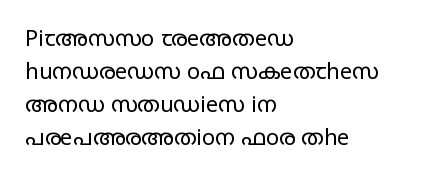
Q: Is the text bold? A: No.
Q: Is the text italic (slanted)? A: No, it is upright.
Q: Is the text underlined? A: No.
Q: How is the paragraph aligned? A: Left-aligned.
Q: Is the spacing between letters normal or unusually wide? A: Normal.
Q: Is the spacing between lines tight, normal or loose? A: Normal.
